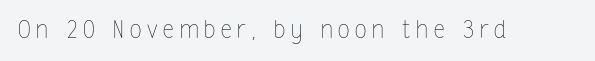
The passage shown is not bold in any degree. The tracking jumps out immediately: characters are airy and widely separated. The typography opts for an upright posture over an oblique one. Beneath every word, the page is bare.
